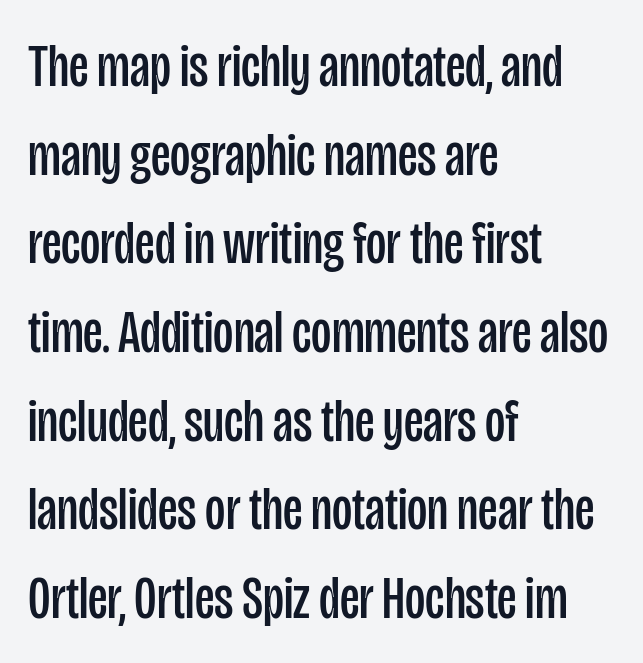
{"serif": "no", "italic": "no", "bold": "no", "weight": "regular", "width": "condensed", "stroke_contrast": "low", "x_height": "large", "monospaced": "no", "underline": "no", "align": "left", "line_spacing": "normal", "line_spacing_ratio": 1.43, "letter_spacing": "normal", "letter_spacing_em": 0.0, "glyph_px": 62}
